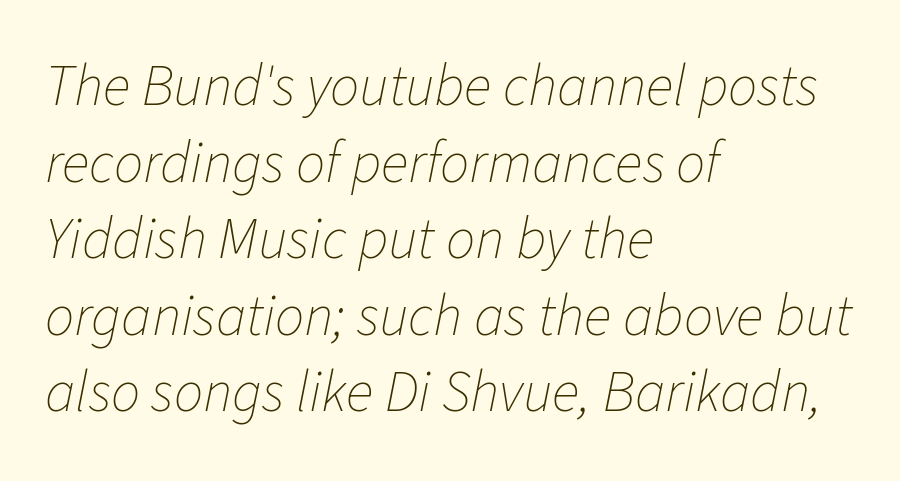
{"italic": "yes", "lean": "right", "slant_degrees": 11, "bold": "no", "weight": "thin", "width": "normal", "stroke_contrast": "low", "x_height": "medium", "monospaced": "no", "underline": "no", "align": "left", "line_spacing": "normal", "line_spacing_ratio": 1.32, "letter_spacing": "normal", "letter_spacing_em": 0.0, "glyph_px": 58}
